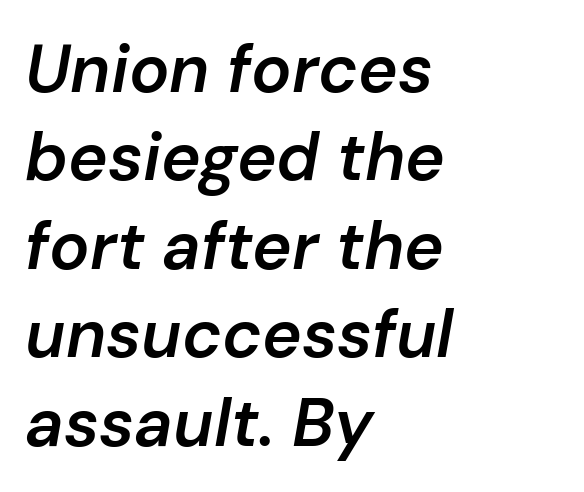
Letters rest on an invisible, unmarked baseline. The compositor pushed each line to the left boundary. Character widths vary here, with narrow letters taking less room than wide ones. Observe the lean: these are italic letterforms. Quick note: interline space is typical.
